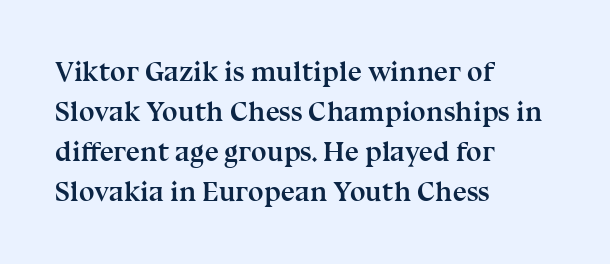
Q: Is the text bold? A: Yes.
Q: Is the text italic (slanted)? A: No, it is upright.
Q: Is the typeface a serif or a sans-serif typeface? A: Serif.
Q: Is the text underlined? A: No.
Q: How is the paragraph aligned? A: Left-aligned.
Q: Is the spacing between letters normal or unusually wide? A: Normal.
Q: Is the spacing between lines tight, normal or loose? A: Normal.
Q: Width (condensed, normal, or wide)? A: Normal.
Q: Stroke contrast? A: Medium.
Q: x-height? A: Medium.
Q: Monospaced? A: No.
